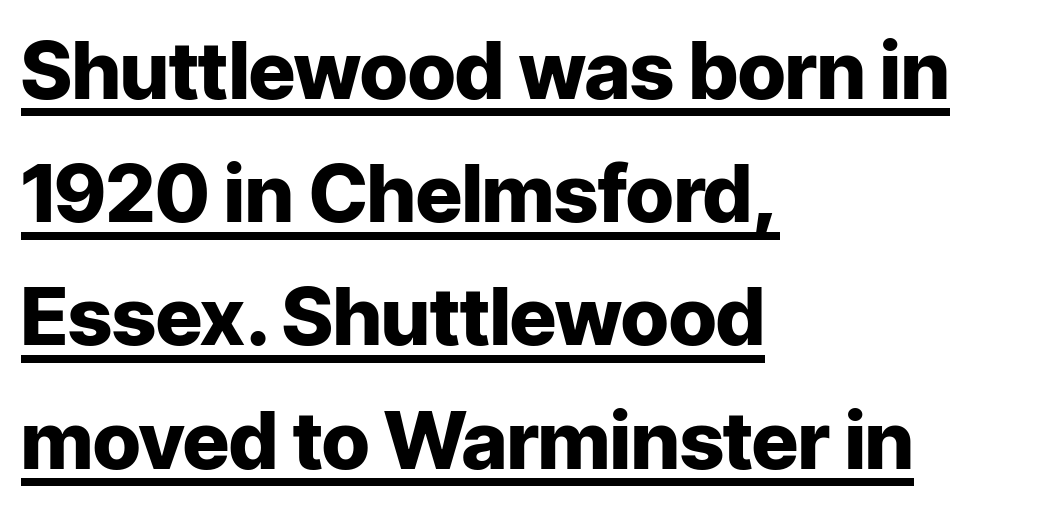
Q: Is the text bold? A: Yes.
Q: Is the text italic (slanted)? A: No, it is upright.
Q: Is the typeface a serif or a sans-serif typeface? A: Sans-serif.
Q: Is the text underlined? A: Yes.
Q: How is the paragraph aligned? A: Left-aligned.
Q: Is the spacing between letters normal or unusually wide? A: Normal.
Q: Is the spacing between lines tight, normal or loose? A: Normal.
Q: Width (condensed, normal, or wide)? A: Normal.
Q: Stroke contrast? A: Low.
Q: x-height? A: Medium.
Q: Monospaced? A: No.
